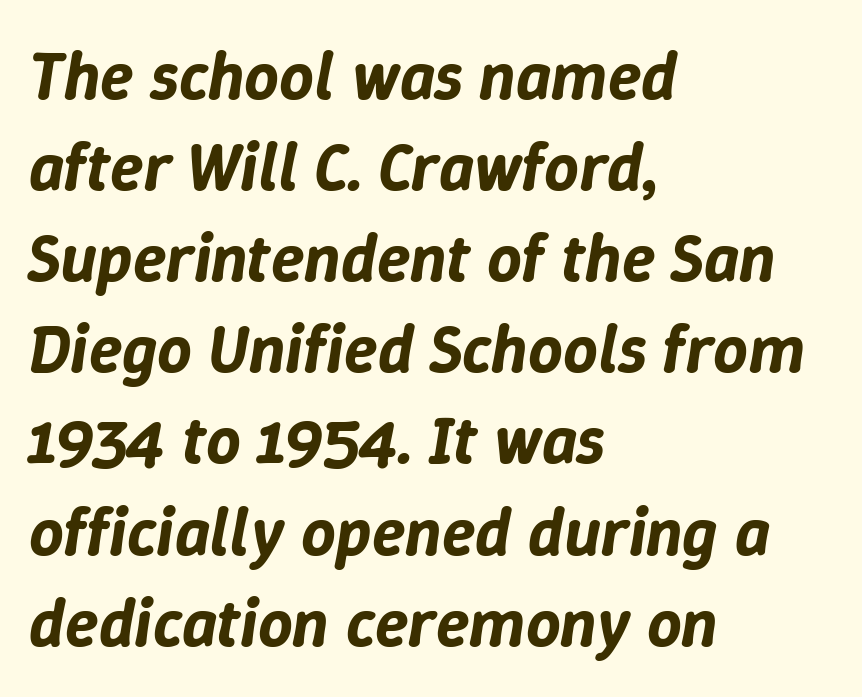
This is oblique type, the kind used for emphasis or titles. Reading down the column, the eye jumps a familiar distance to each next line. Characters follow at the spacing the type designer built in. The rendering uses natural spacing where letterforms have individual widths. Glance below the letters and you will spot only blank space. A student would call this left alignment; a typographer would say flush left, rag right.
